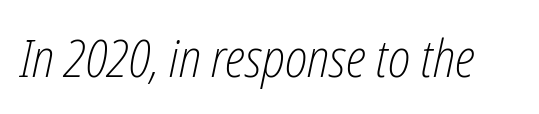
Q: Is the text bold? A: No.
Q: Is the text italic (slanted)? A: Yes, it leans right by about 12 degrees.
Q: Is the text underlined? A: No.
Q: Is the spacing between letters normal or unusually wide? A: Normal.
Q: Width (condensed, normal, or wide)? A: Condensed.
Q: Stroke contrast? A: Low.
Q: x-height? A: Medium.
Q: Monospaced? A: No.
